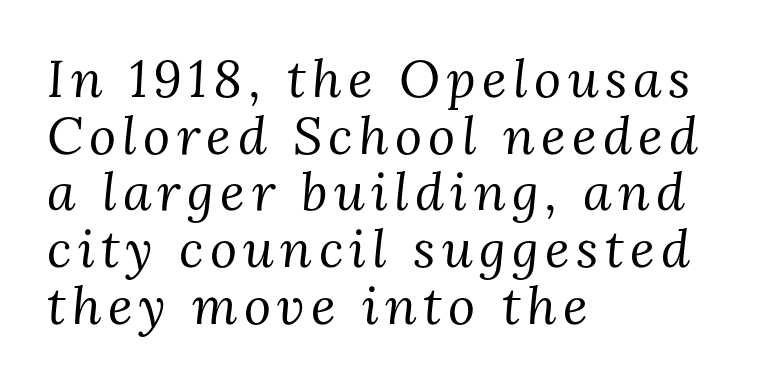
The image shows 52 px regular-weight serif type, italic (leaning right); set left-aligned, tight line spacing (1.09x), not underlined; medium stroke contrast and a medium x-height.
